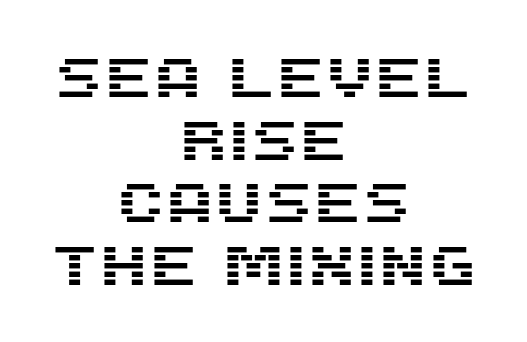
The image shows 56 px sans-serif type, upright; set centered, tight line spacing (1.12x), normal letter spacing, not underlined; medium stroke contrast and a large x-height.
